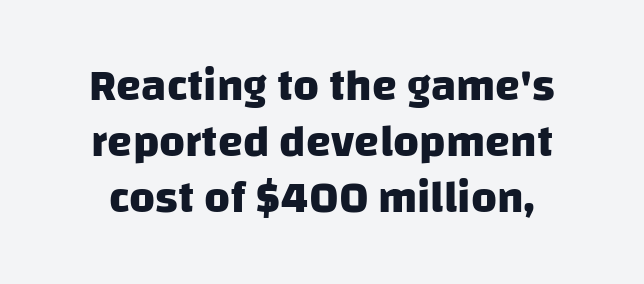
Q: Is the text bold? A: Yes.
Q: Is the typeface a serif or a sans-serif typeface? A: Sans-serif.
Q: Is the text underlined? A: No.
Q: How is the paragraph aligned? A: Centered.
Q: Is the spacing between letters normal or unusually wide? A: Normal.
Q: Width (condensed, normal, or wide)? A: Normal.
Q: Stroke contrast? A: Low.
Q: x-height? A: Large.
Q: Monospaced? A: No.
